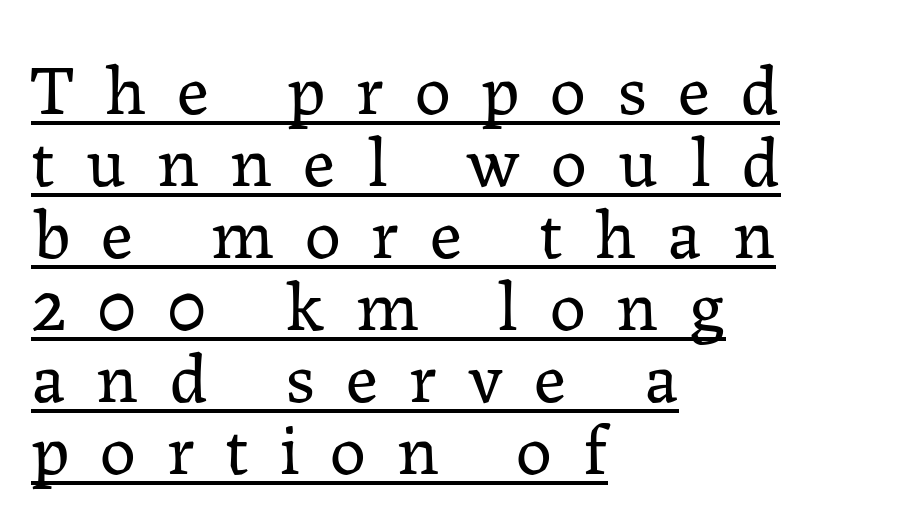
Q: Is the text bold? A: No.
Q: Is the text italic (slanted)? A: No, it is upright.
Q: Is the typeface a serif or a sans-serif typeface? A: Serif.
Q: Is the text underlined? A: Yes.
Q: How is the paragraph aligned? A: Left-aligned.
Q: Is the spacing between letters normal or unusually wide? A: Unusually wide.
Q: Is the spacing between lines tight, normal or loose? A: Tight.
Q: Width (condensed, normal, or wide)? A: Normal.
Q: Stroke contrast? A: Low.
Q: x-height? A: Medium.
Q: Monospaced? A: No.
